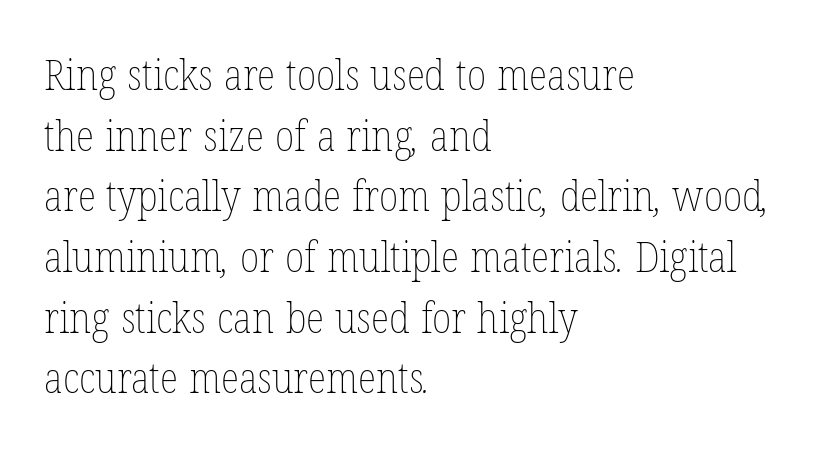
Descenders hang freely into open space. The letters look calm and open, with moderate or lighter stems. Nobody touched the tracking dial on this one. Leftover space on each line is placed entirely after the last word. Spacing verdict: proportional, widths tailored to each character.
